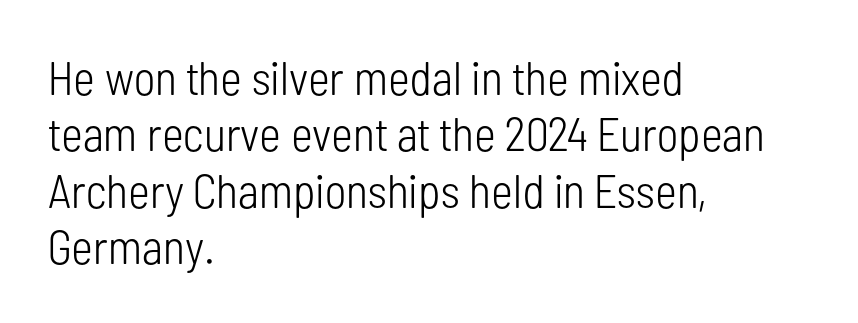
{"serif": "no", "italic": "no", "bold": "no", "weight": "light", "width": "condensed", "stroke_contrast": "low", "x_height": "medium", "monospaced": "no", "underline": "no", "align": "left", "line_spacing_ratio": 1.2, "letter_spacing": "normal", "letter_spacing_em": 0.0, "glyph_px": 47}
